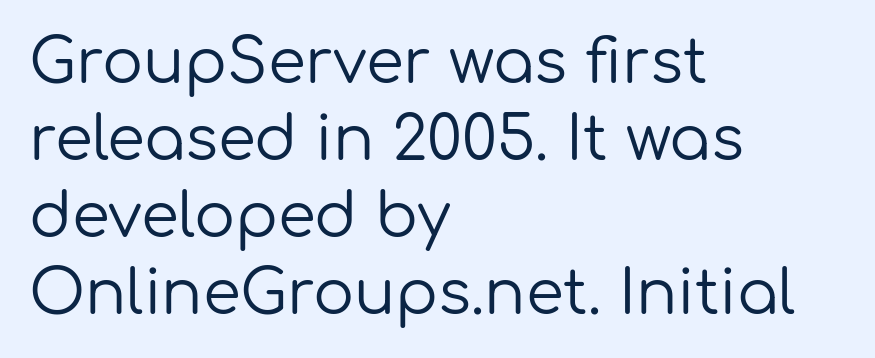
The image shows 61 px regular-weight sans-serif type, upright; set left-aligned, normal line spacing (1.26x), normal letter spacing, not underlined; low stroke contrast and a medium x-height.
